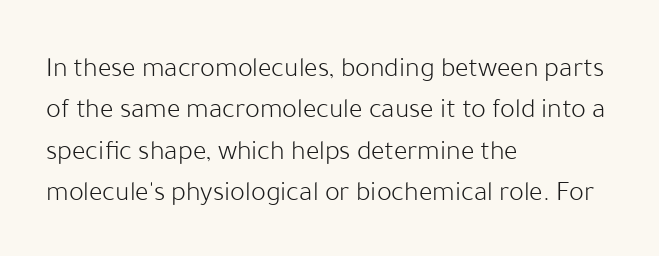
A light-to-regular cut is what we see here. To sum up the face: it is a sans, with no serifs. Looks like regular typesetting: each glyph gets only the width it needs. Unlike italic type, these characters show no tilt at all.
